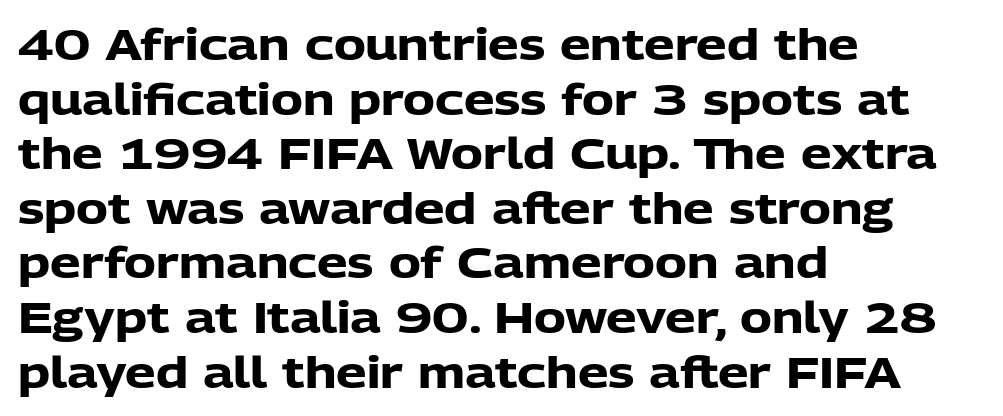
Stroke thickness is high; the sample reads as a true bold. Inter-character spacing is left at the font's built-in metrics. Is this a fixed-width face? No — the glyphs have proportional, varying widths. Nothing sits at the stroke ends, so this counts as sans-serif. Every stem runs plumb, perpendicular to the baseline.
